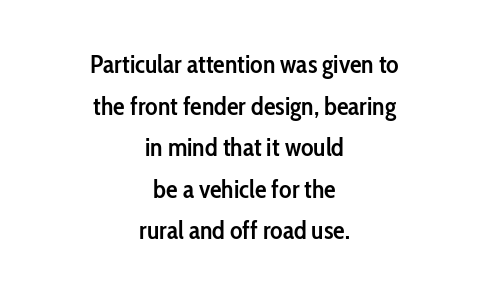
A centered setting, common on invitations and titles, is used for this passage. A roman cut, with each character standing at attention. Check under the words: just untouched page. Rows of type keep a routine distance in the vertical direction. A semibold gives these letters moderate extra thickness, short of bold.
